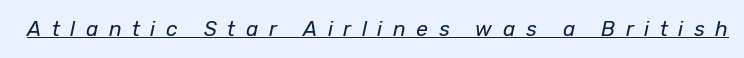
Q: Is the text bold? A: No.
Q: Is the text italic (slanted)? A: Yes, it leans right by about 12 degrees.
Q: Is the text underlined? A: Yes.
Q: Is the spacing between letters normal or unusually wide? A: Unusually wide.
